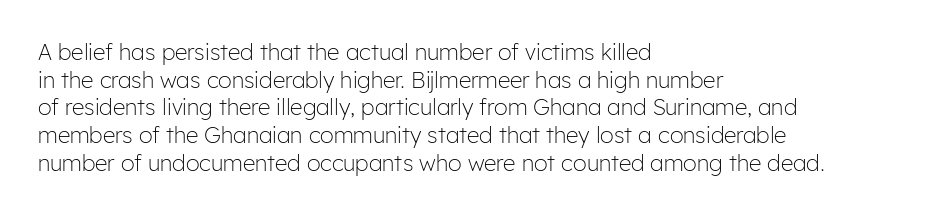
Q: Is the text bold? A: No.
Q: Is the text italic (slanted)? A: No, it is upright.
Q: Is the text underlined? A: No.
Q: How is the paragraph aligned? A: Left-aligned.
Q: Is the spacing between letters normal or unusually wide? A: Normal.
Q: Is the spacing between lines tight, normal or loose? A: Normal.
